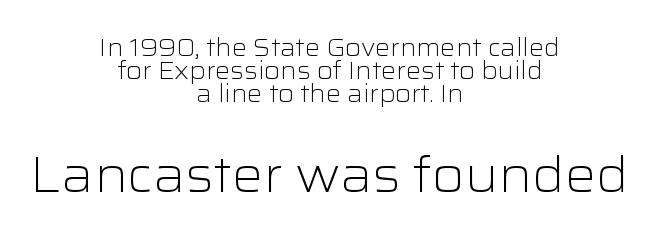
Q: Is the text bold? A: No.
Q: Is the text italic (slanted)? A: No, it is upright.
Q: Is the typeface a serif or a sans-serif typeface? A: Sans-serif.
Q: Is the text underlined? A: No.
Q: How is the paragraph aligned? A: Centered.
Q: Is the spacing between letters normal or unusually wide? A: Normal.
Q: Is the spacing between lines tight, normal or loose? A: Tight.
Q: Which block of text is set in a larger size, the first (top) or the second (bottom)? A: The second (bottom) one.
Q: Width (condensed, normal, or wide)? A: Wide.
Q: Stroke contrast? A: Low.
Q: x-height? A: Medium.
Q: Monospaced? A: No.
